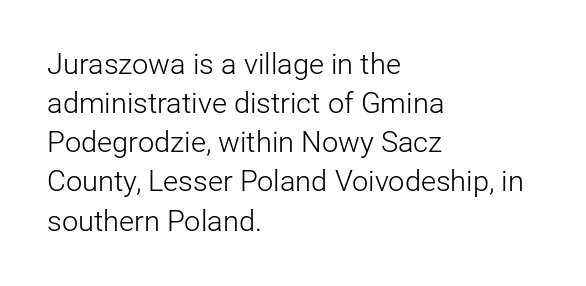
The image shows 29 px light sans-serif type, upright; set left-aligned, normal line spacing (1.35x), normal letter spacing, not underlined; low stroke contrast and a medium x-height.
